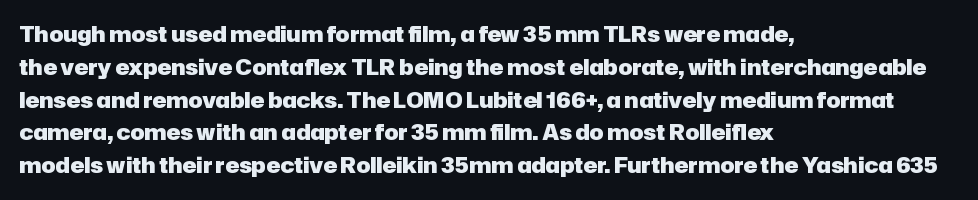
The image shows 21 px bold type, upright; set left-aligned, normal line spacing (1.56x), normal letter spacing, not underlined.
